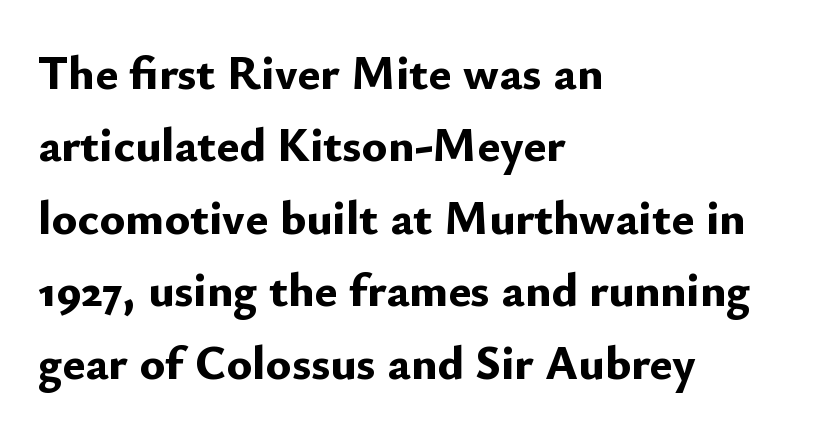
Q: Is the text bold? A: Yes.
Q: Is the text italic (slanted)? A: No, it is upright.
Q: Is the typeface a serif or a sans-serif typeface? A: Sans-serif.
Q: Is the text underlined? A: No.
Q: How is the paragraph aligned? A: Left-aligned.
Q: Is the spacing between letters normal or unusually wide? A: Normal.
Q: Is the spacing between lines tight, normal or loose? A: Normal.
Q: Width (condensed, normal, or wide)? A: Normal.
Q: Stroke contrast? A: Low.
Q: x-height? A: Small.
Q: Monospaced? A: No.
